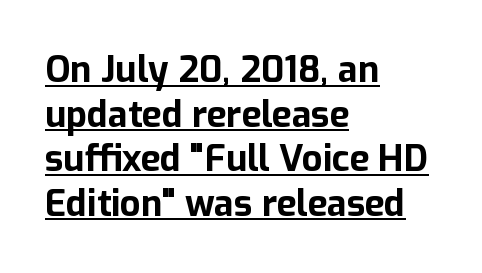
The image shows 36 px bold sans-serif type, upright; set left-aligned, line spacing 1.24x, normal letter spacing, underlined; low stroke contrast and a medium x-height.
